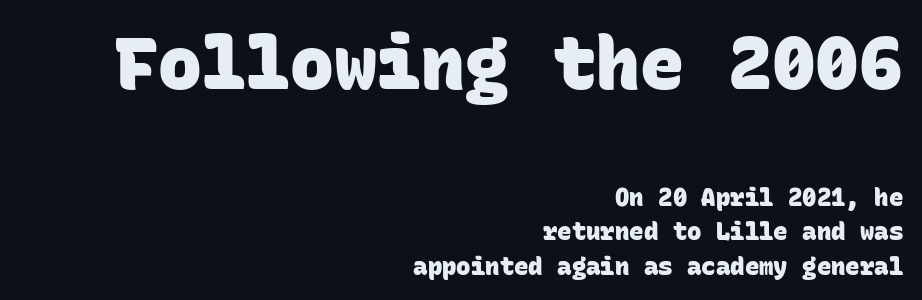
Q: Is the text bold? A: Yes.
Q: Is the typeface a serif or a sans-serif typeface? A: Sans-serif.
Q: Is the text underlined? A: No.
Q: How is the paragraph aligned? A: Right-aligned.
Q: Is the spacing between letters normal or unusually wide? A: Normal.
Q: Is the spacing between lines tight, normal or loose? A: Normal.
Q: Which block of text is set in a larger size, the first (top) or the second (bottom)? A: The first (top) one.
Q: Width (condensed, normal, or wide)? A: Normal.
Q: Stroke contrast? A: Low.
Q: x-height? A: Large.
Q: Monospaced? A: Yes.
